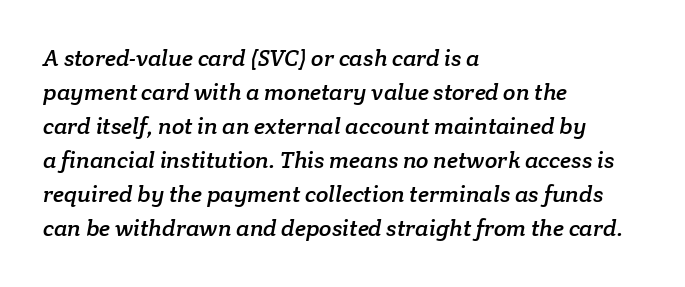
{"underline": "no", "align": "left", "line_spacing": "normal", "line_spacing_ratio": 1.48, "letter_spacing": "normal", "letter_spacing_em": 0.0, "glyph_px": 23}
